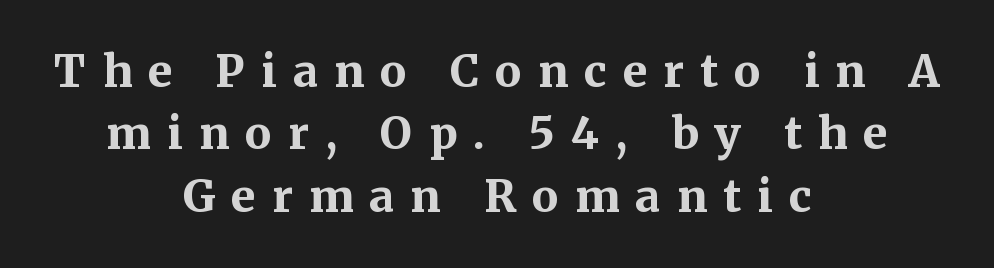
Is the letter spacing exaggerated? Yes — the characters are pushed far apart. Regarding leading, the lines here are spaced in the standard way. The paragraph has two soft edges and a firm central axis. Examine the stroke ends and you'll spot serifs. Compared with an ordinary text face, these strokes are far heavier — a full bold. Rendered with straight, roman letterforms.
